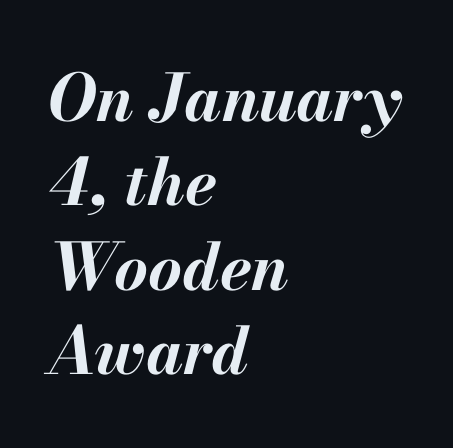
The image shows 65 px bold type, italic (leaning right); set left-aligned, normal line spacing (1.3x), normal letter spacing, not underlined; medium stroke contrast and a small x-height.
